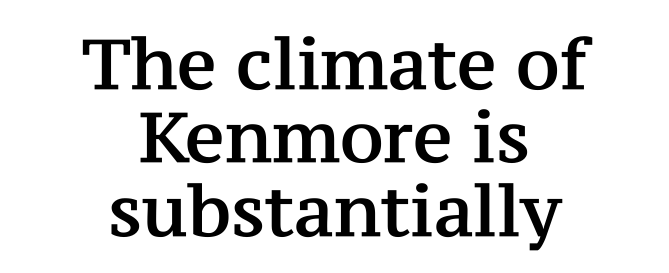
The face used here is seriffed, in the tradition of book romans. Descender tails drop into unmarked territory. Ordinary non-slanted type is in use. A typesetter would call this leading minimal, almost set solid. Character widths vary here, with narrow letters taking less room than wide ones.
